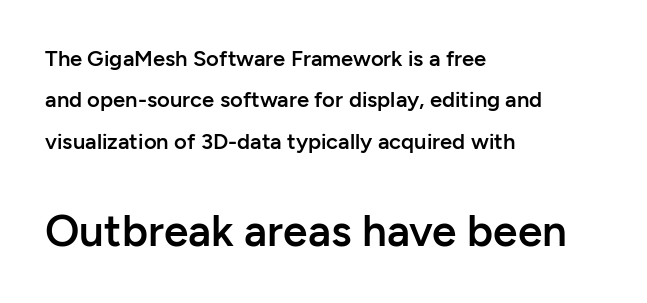
Moderately thickened strokes mark this as semibold type. Here the designer chose a conventional face with non-uniform glyph widths. Words appear dense and cohesive because spacing is normal. The specimen reads as upright at a glance. Bare-footed words on every line.
